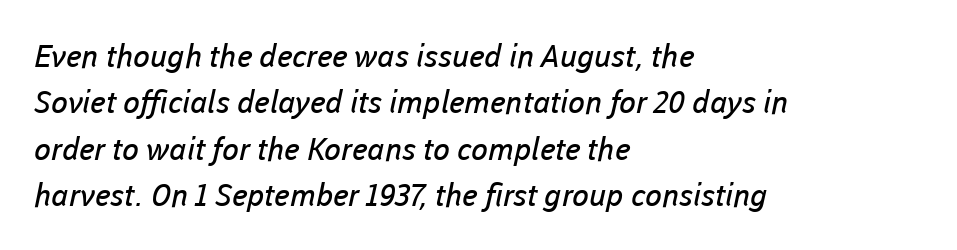
{"serif": "no", "bold": "no", "weight": "regular", "width": "normal", "stroke_contrast": "low", "x_height": "medium", "monospaced": "no", "underline": "no", "align": "left", "line_spacing": "normal", "line_spacing_ratio": 1.5, "letter_spacing": "normal", "letter_spacing_em": 0.0, "glyph_px": 31}
